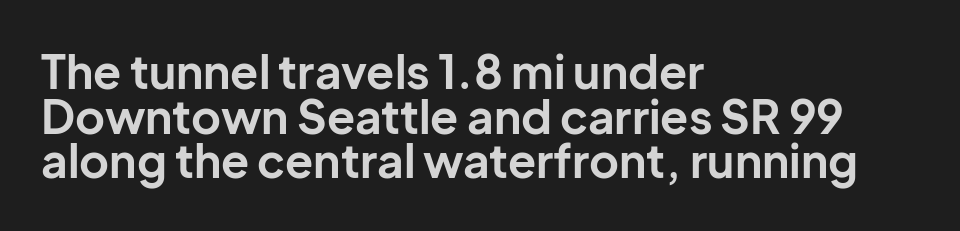
{"serif": "no", "italic": "no", "bold": "yes", "weight": "bold", "width": "normal", "stroke_contrast": "low", "x_height": "medium", "monospaced": "no", "underline": "no", "align": "left", "line_spacing": "tight", "line_spacing_ratio": 0.97, "letter_spacing": "normal", "letter_spacing_em": 0.0, "glyph_px": 46}
